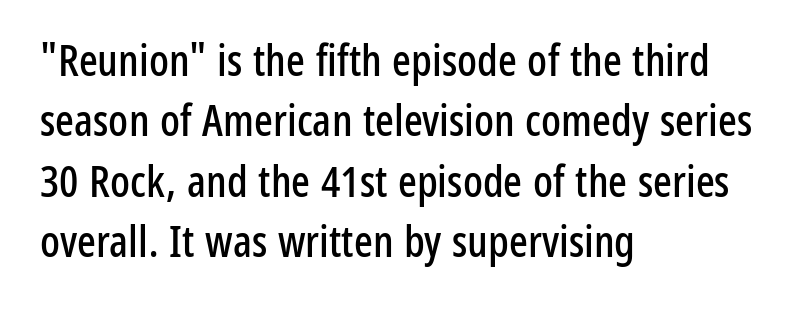
The image shows 44 px condensed sans-serif type, upright; set left-aligned, normal line spacing (1.37x), normal letter spacing, not underlined; low stroke contrast and a medium x-height.
